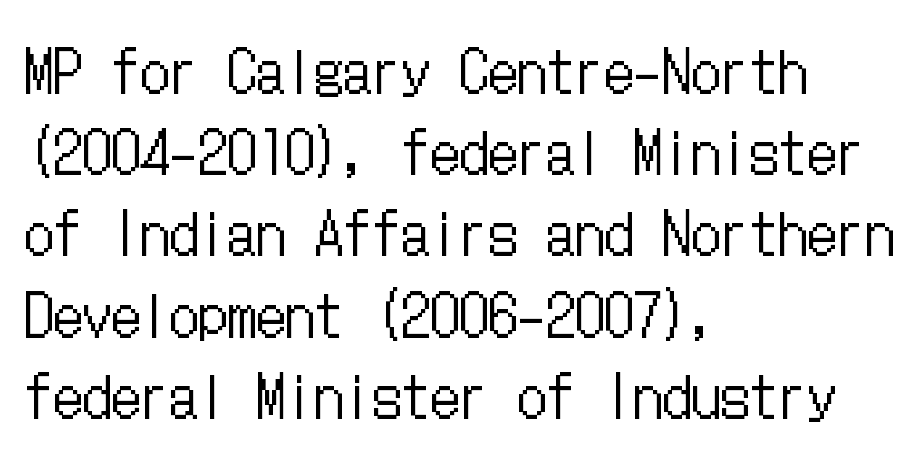
The image shows 58 px regular-weight, condensed type, upright; set left-aligned, normal line spacing (1.4x), normal letter spacing, not underlined; low stroke contrast and a medium x-height.
